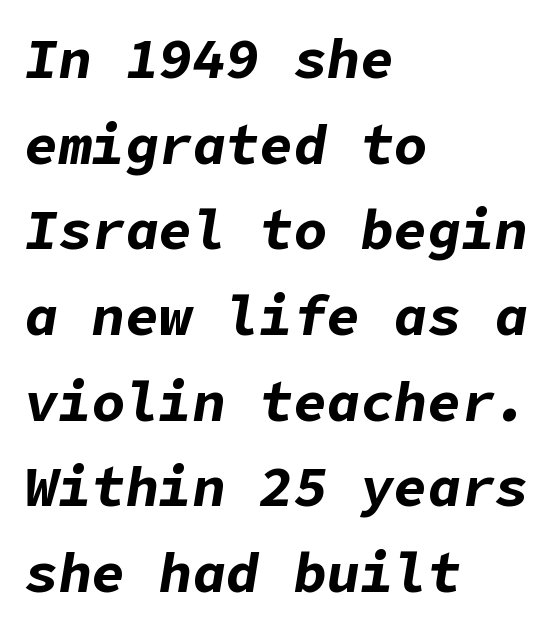
{"italic": "yes", "lean": "right", "slant_degrees": 9, "bold": "yes", "weight": "bold", "width": "normal", "stroke_contrast": "low", "x_height": "medium", "underline": "no", "align": "left", "line_spacing": "normal", "line_spacing_ratio": 1.53, "letter_spacing": "normal", "letter_spacing_em": 0.0, "glyph_px": 56}
